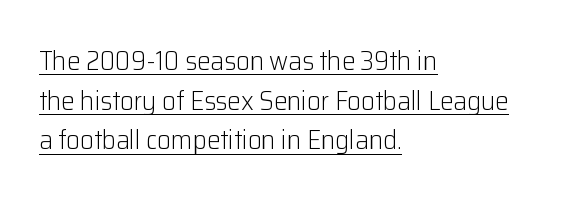
Teacher's note: observe the even left margin — that is flush-left alignment. Does the leading feel generous? No, just average. Notice how a bar underscores the lettering throughout. Compared with a typical body face, this is equally light or lighter still.
